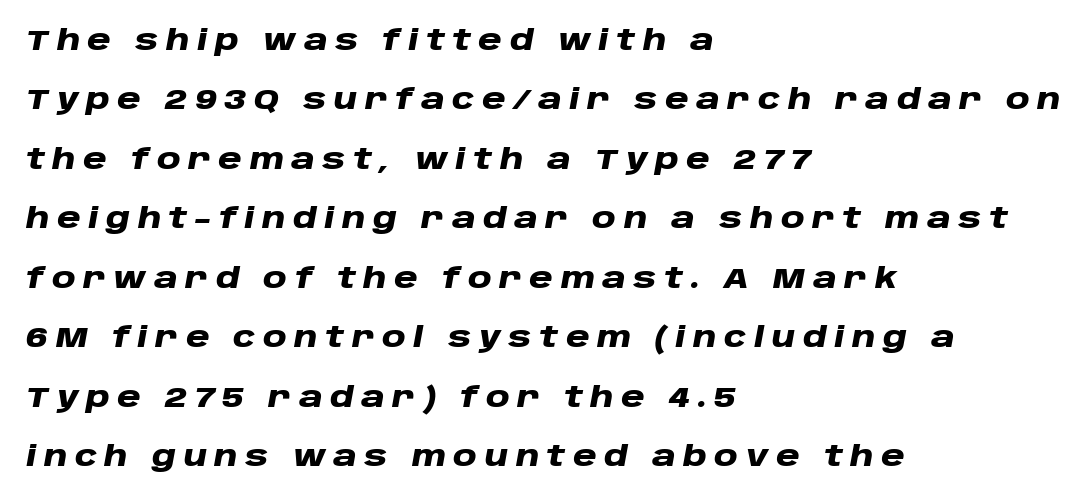
Q: Is the text bold? A: Yes.
Q: Is the text italic (slanted)? A: Yes, it leans right by about 10 degrees.
Q: Is the text underlined? A: No.
Q: How is the paragraph aligned? A: Left-aligned.
Q: Is the spacing between letters normal or unusually wide? A: Unusually wide.
Q: Is the spacing between lines tight, normal or loose? A: Loose.
Q: Width (condensed, normal, or wide)? A: Wide.
Q: Stroke contrast? A: Low.
Q: x-height? A: Large.
Q: Monospaced? A: No.
